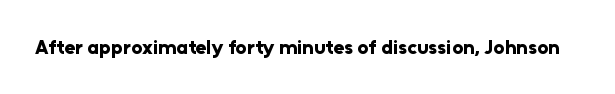
The image shows 20 px bold type, upright; set normal letter spacing, not underlined.
